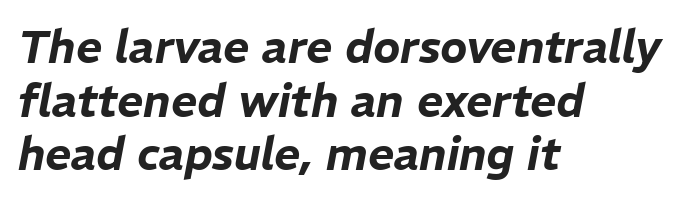
{"italic": "yes", "lean": "right", "slant_degrees": 11, "width": "normal", "stroke_contrast": "low", "x_height": "medium", "monospaced": "no", "underline": "no", "align": "left", "line_spacing_ratio": 1.19, "letter_spacing": "normal", "letter_spacing_em": 0.0, "glyph_px": 45}
